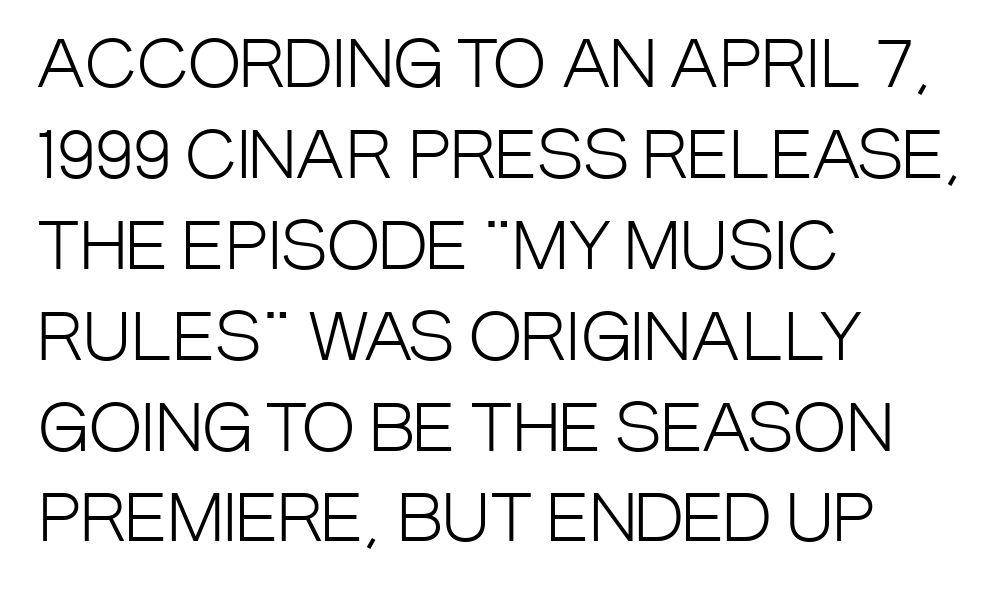
The image shows 64 px light, condensed sans-serif type, upright; set left-aligned, normal line spacing (1.42x), normal letter spacing, not underlined; low stroke contrast and a large x-height.
